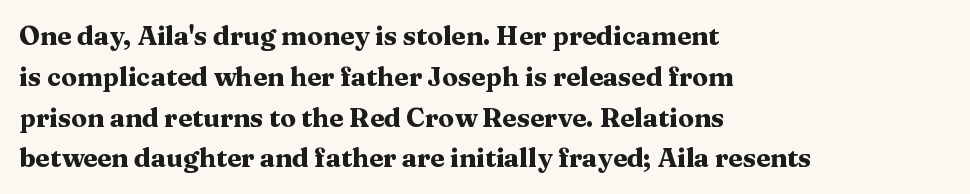
The image shows 26 px bold type, upright; set left-aligned, normal line spacing (1.57x), normal letter spacing, not underlined.
